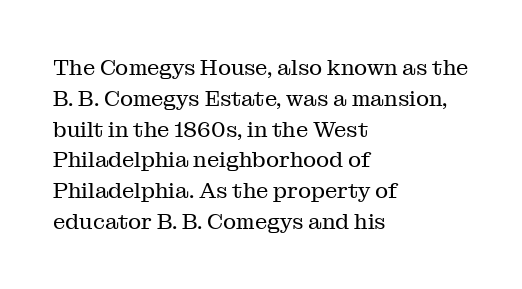
The image shows 22 px text type, upright; set left-aligned, normal line spacing (1.4x), normal letter spacing, not underlined.
